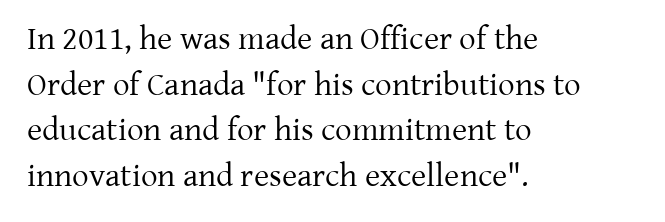
The image shows 33 px regular-weight serif type, upright; set left-aligned, normal line spacing (1.38x), normal letter spacing, not underlined; low stroke contrast and a medium x-height.
